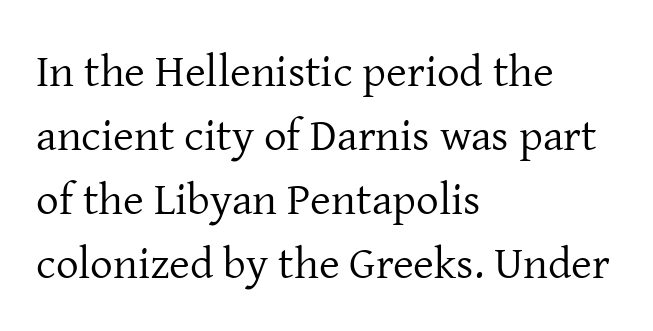
Q: Is the text bold? A: No.
Q: Is the text italic (slanted)? A: No, it is upright.
Q: Is the typeface a serif or a sans-serif typeface? A: Serif.
Q: Is the text underlined? A: No.
Q: How is the paragraph aligned? A: Left-aligned.
Q: Is the spacing between letters normal or unusually wide? A: Normal.
Q: Is the spacing between lines tight, normal or loose? A: Normal.
Q: Width (condensed, normal, or wide)? A: Normal.
Q: Stroke contrast? A: Low.
Q: x-height? A: Medium.
Q: Monospaced? A: No.
